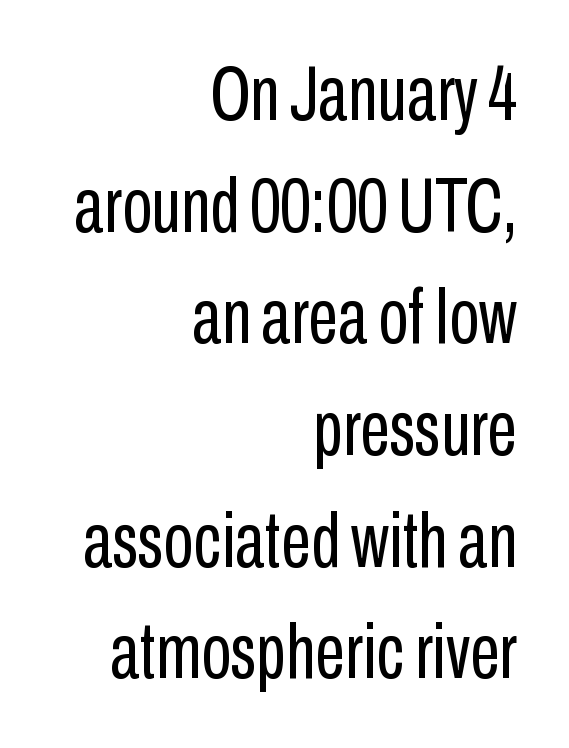
Q: Is the text bold? A: No.
Q: Is the text italic (slanted)? A: No, it is upright.
Q: Is the typeface a serif or a sans-serif typeface? A: Sans-serif.
Q: Is the text underlined? A: No.
Q: How is the paragraph aligned? A: Right-aligned.
Q: Is the spacing between letters normal or unusually wide? A: Normal.
Q: Is the spacing between lines tight, normal or loose? A: Normal.
Q: Width (condensed, normal, or wide)? A: Condensed.
Q: Stroke contrast? A: Low.
Q: x-height? A: Medium.
Q: Monospaced? A: No.
